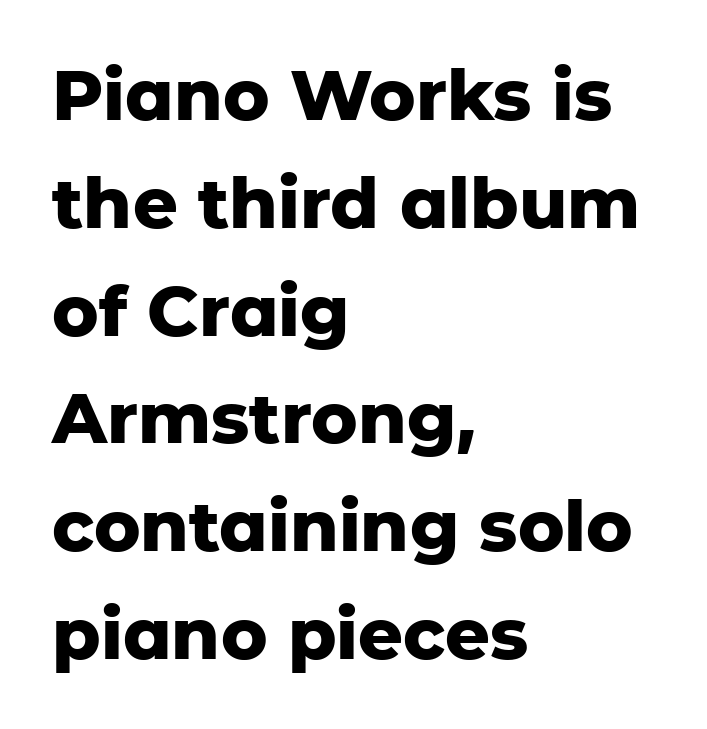
The image shows 70 px heavy sans-serif type, upright; set left-aligned, normal line spacing (1.54x), normal letter spacing, not underlined; low stroke contrast and a medium x-height.
